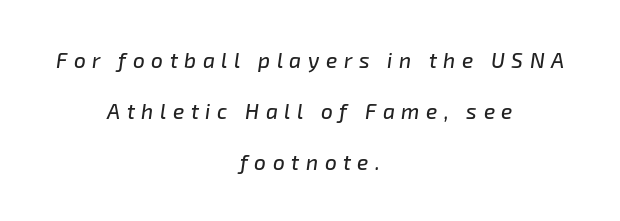
Q: Is the text italic (slanted)? A: Yes, it leans right by about 8 degrees.
Q: Is the text underlined? A: No.
Q: How is the paragraph aligned? A: Centered.
Q: Is the spacing between letters normal or unusually wide? A: Unusually wide.
Q: Is the spacing between lines tight, normal or loose? A: Loose.
